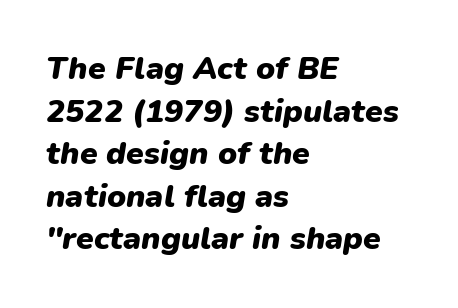
Reading down the block, your eye returns to a fixed left position each line. This is oblique type, the kind used for emphasis or titles. Each new line begins a customary step beneath the previous one. Notice how thick the strokes are: this is what a full bold looks like. The rendering uses natural spacing where letterforms have individual widths.
